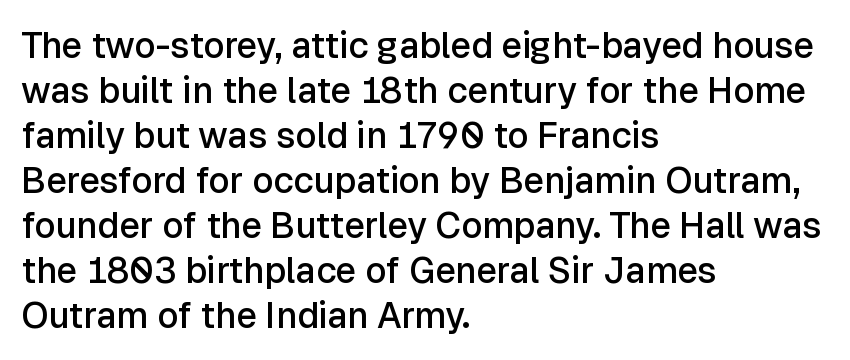
{"serif": "no", "italic": "no", "bold": "semi", "weight": "semibold", "width": "normal", "stroke_contrast": "low", "x_height": "medium", "monospaced": "no", "underline": "no", "align": "left", "line_spacing": "normal", "line_spacing_ratio": 1.25, "letter_spacing": "normal", "letter_spacing_em": 0.0, "glyph_px": 36}
